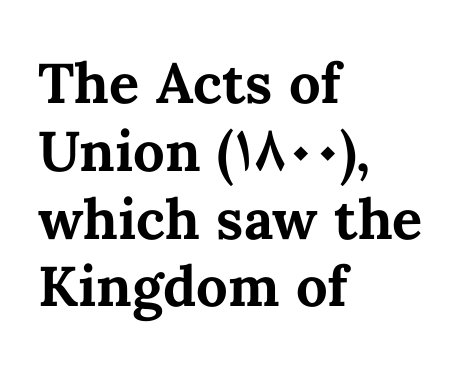
In terms of posture, this sample is upright. A clean baseline with only descenders dipping below it. These lines are set flush left with a ragged right edge. The passage shown is typed in a proportional face where columns would drift. Tracking value appears to be zero — textbook default spacing. Look at the stroke-to-counter ratio: heavy, a bold.
